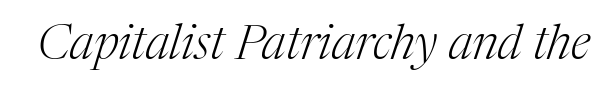
Q: Is the text bold? A: No.
Q: Is the text italic (slanted)? A: Yes, it leans right by about 17 degrees.
Q: Is the typeface a serif or a sans-serif typeface? A: Serif.
Q: Is the text underlined? A: No.
Q: Is the spacing between letters normal or unusually wide? A: Normal.
Q: Width (condensed, normal, or wide)? A: Normal.
Q: Stroke contrast? A: Medium.
Q: x-height? A: Medium.
Q: Monospaced? A: No.
